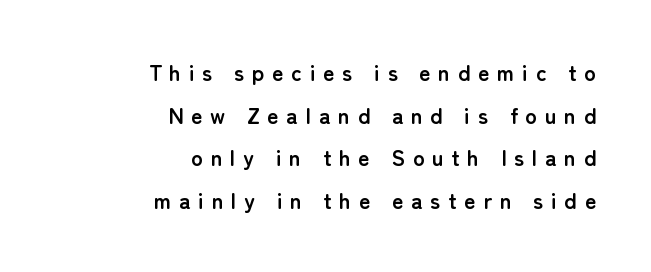
The typesetting leans heavy: a genuine bold. Layout note: lines flush right. Each word looks stretched out because of the extra space between its letters. The axis of the letterforms is exactly vertical. Widely set lines give the paragraph a tall, airy silhouette. The specimen omits any rule beneath the text block's lines.
